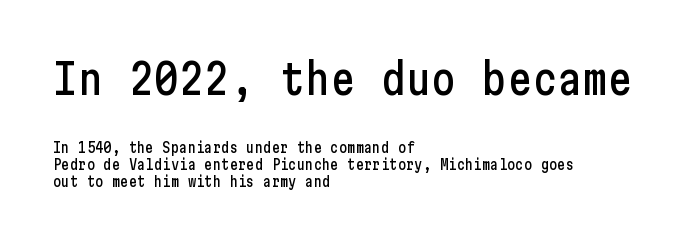
{"serif": "no", "italic": "no", "width": "condensed", "stroke_contrast": "low", "x_height": "medium", "underline": "no", "align": "left", "line_spacing_ratio": 1.24, "letter_spacing": "normal", "letter_spacing_em": 0.0, "larger_block": "first", "size_ratio": 3.0, "glyph_px": 42}
